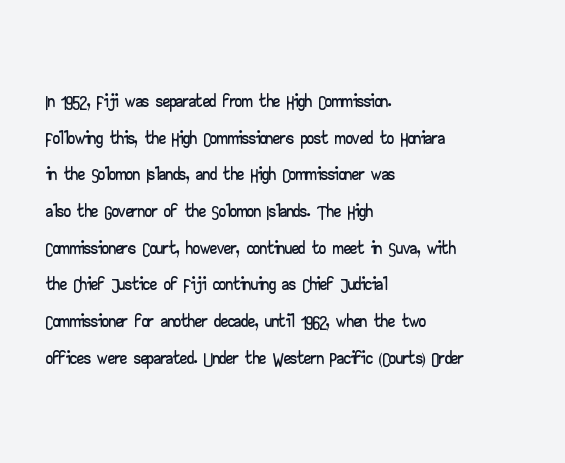
Think of a printed novel: that variable character pitch is what you see here. Posture: vertical. This rendering uses left alignment, leaving the right contour irregular. The leading is moderate, giving the passage an even texture. Unmarked baselines from the first word to the last. The horizontal fit of the characters is conventional and even.
